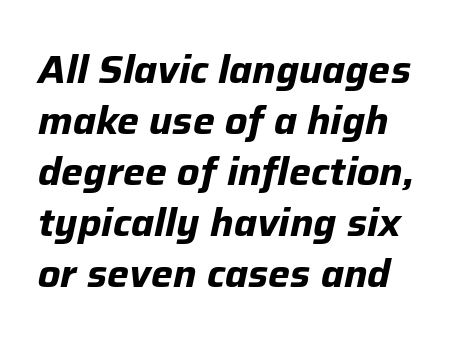
Q: Is the text bold? A: Yes.
Q: Is the text italic (slanted)? A: Yes, it leans right by about 12 degrees.
Q: Is the text underlined? A: No.
Q: How is the paragraph aligned? A: Left-aligned.
Q: Is the spacing between letters normal or unusually wide? A: Normal.
Q: Is the spacing between lines tight, normal or loose? A: Normal.
Q: Width (condensed, normal, or wide)? A: Normal.
Q: Stroke contrast? A: Low.
Q: x-height? A: Medium.
Q: Monospaced? A: No.
